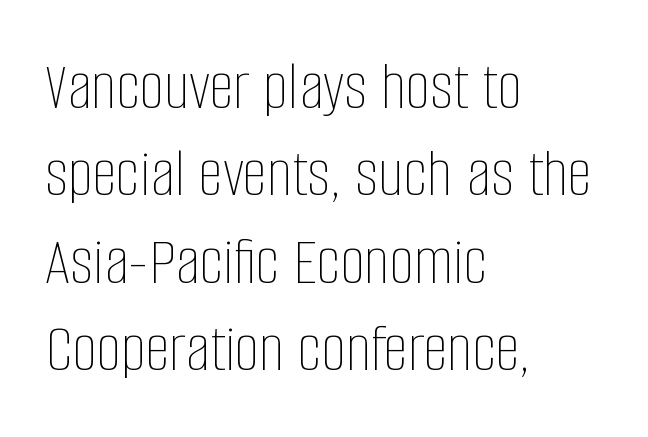
The image shows 70 px thin, condensed type, upright; set left-aligned, normal line spacing (1.25x), normal letter spacing, not underlined; low stroke contrast and a large x-height.
